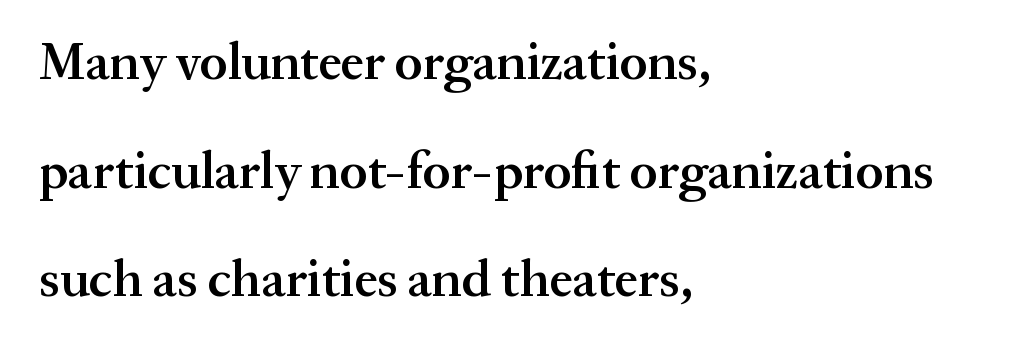
The image shows 52 px semibold serif type, upright; set left-aligned, loose line spacing (2.09x), normal letter spacing, not underlined; medium stroke contrast and a medium x-height.
